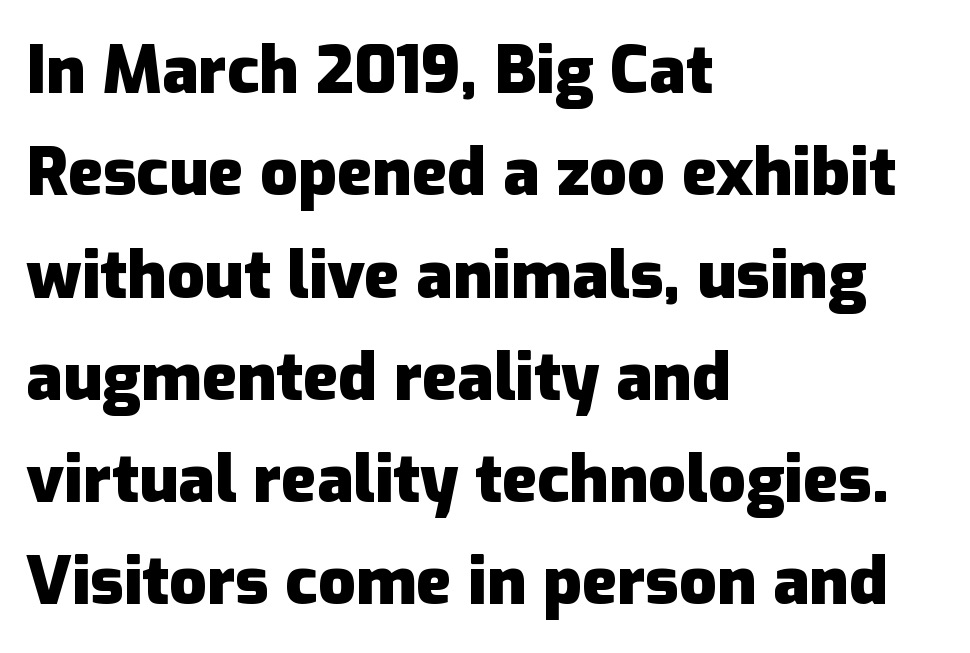
The image shows 66 px heavy sans-serif type, upright; set left-aligned, normal line spacing (1.55x), normal letter spacing, not underlined; low stroke contrast and a medium x-height.
